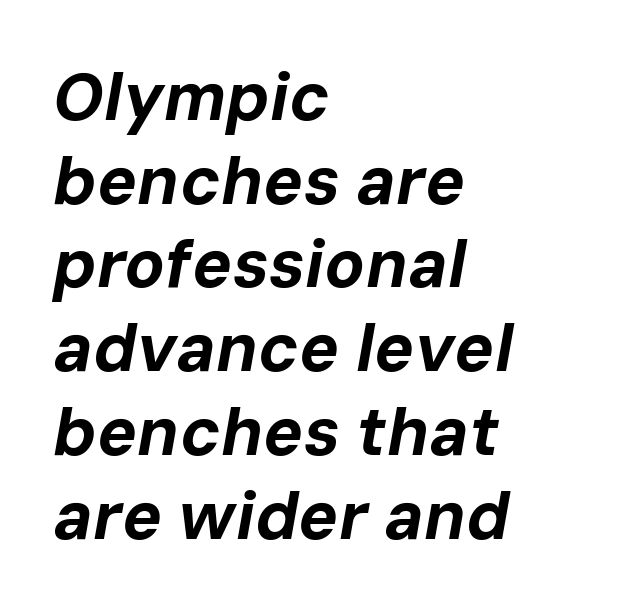
The image shows 67 px bold type, italic (leaning right); set left-aligned, normal line spacing (1.25x), normal letter spacing, not underlined; low stroke contrast and a medium x-height.
